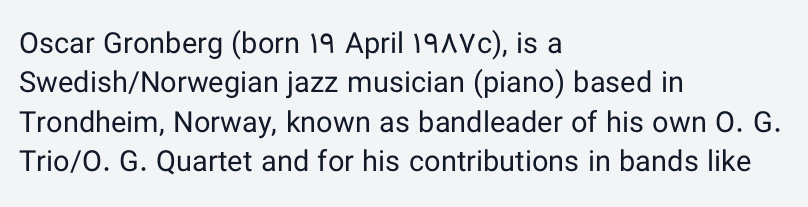
{"serif": "no", "italic": "no", "bold": "no", "weight": "regular", "width": "normal", "stroke_contrast": "low", "x_height": "medium", "monospaced": "no", "underline": "no", "align": "left", "line_spacing": "normal", "line_spacing_ratio": 1.36, "letter_spacing": "normal", "letter_spacing_em": 0.0, "glyph_px": 29}
